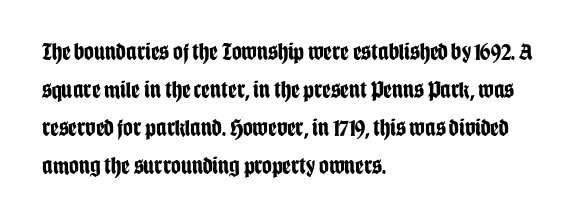
The image shows 24 px bold type, upright; set left-aligned, normal line spacing (1.58x), normal letter spacing, not underlined.
